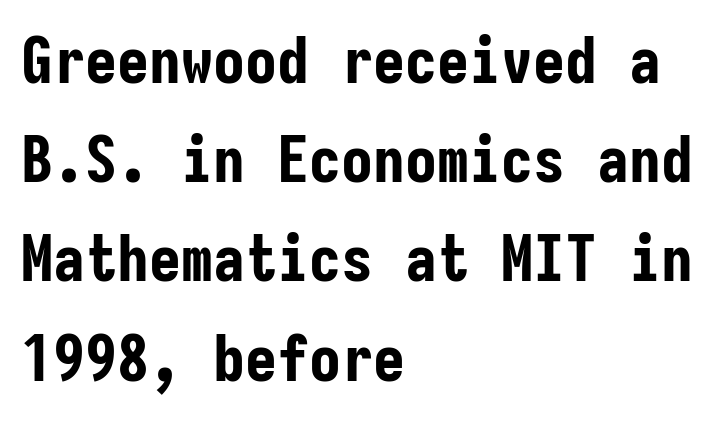
{"serif": "no", "italic": "no", "bold": "yes", "weight": "bold", "width": "condensed", "stroke_contrast": "low", "x_height": "medium", "monospaced": "yes", "underline": "no", "align": "left", "line_spacing": "normal", "line_spacing_ratio": 1.55, "letter_spacing": "normal", "letter_spacing_em": 0.0, "glyph_px": 64}
